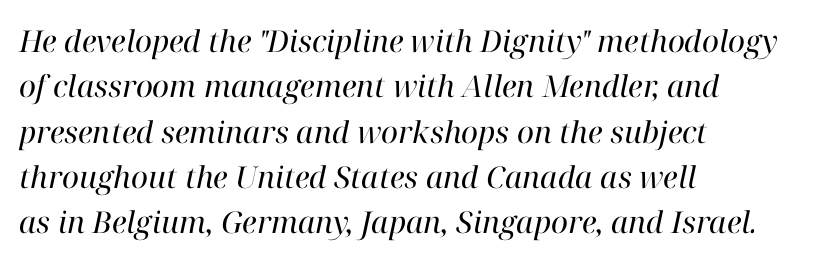
Q: Is the text bold? A: No.
Q: Is the text italic (slanted)? A: Yes, it leans right by about 12 degrees.
Q: Is the typeface a serif or a sans-serif typeface? A: Serif.
Q: Is the text underlined? A: No.
Q: How is the paragraph aligned? A: Left-aligned.
Q: Is the spacing between letters normal or unusually wide? A: Normal.
Q: Is the spacing between lines tight, normal or loose? A: Normal.
Q: Width (condensed, normal, or wide)? A: Normal.
Q: Stroke contrast? A: High.
Q: x-height? A: Medium.
Q: Monospaced? A: No.
